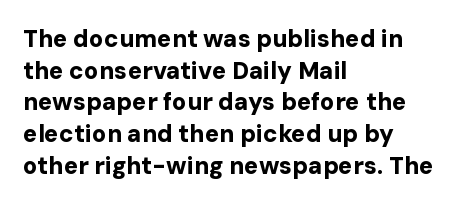
Honestly, the letter spacing is just normal — you wouldn't notice it. One glance says typical: line gaps are just what's usual. These lines stack with their left ends in a neat column. The type sits square on the baseline with zero lean. Descender tails drop into unmarked territory. How heavy is the stroke? Heavy — this is a bold.
